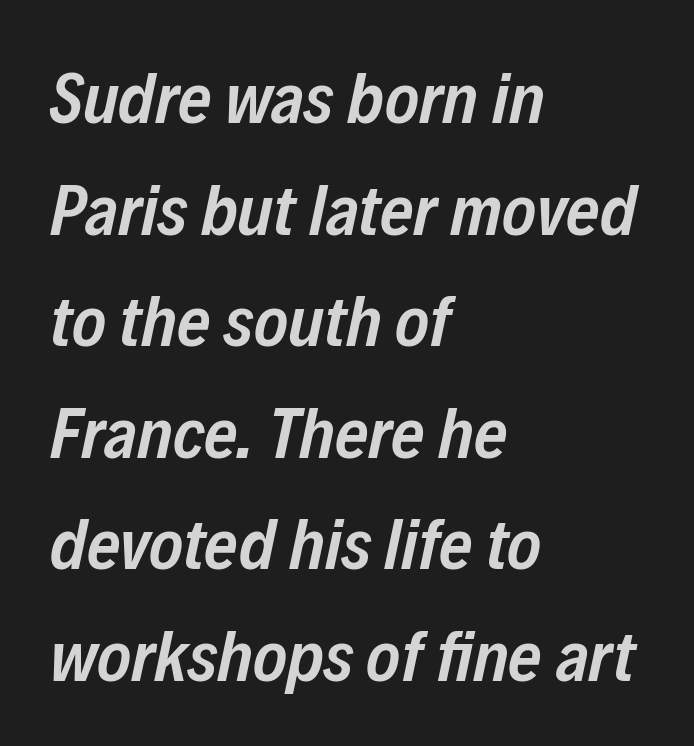
Q: Is the text bold? A: Semi-bold.
Q: Is the text italic (slanted)? A: Yes, it leans right by about 12 degrees.
Q: Is the text underlined? A: No.
Q: How is the paragraph aligned? A: Left-aligned.
Q: Is the spacing between letters normal or unusually wide? A: Normal.
Q: Is the spacing between lines tight, normal or loose? A: Normal.
Q: Width (condensed, normal, or wide)? A: Condensed.
Q: Stroke contrast? A: Low.
Q: x-height? A: Medium.
Q: Monospaced? A: No.
